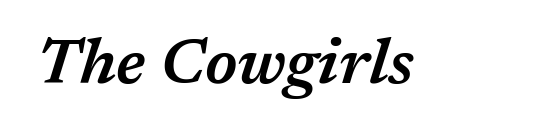
Q: Is the text bold? A: Semi-bold.
Q: Is the text italic (slanted)? A: Yes, it leans right by about 17 degrees.
Q: Is the text underlined? A: No.
Q: Is the spacing between letters normal or unusually wide? A: Normal.
Q: Width (condensed, normal, or wide)? A: Normal.
Q: Stroke contrast? A: Medium.
Q: x-height? A: Medium.
Q: Monospaced? A: No.
